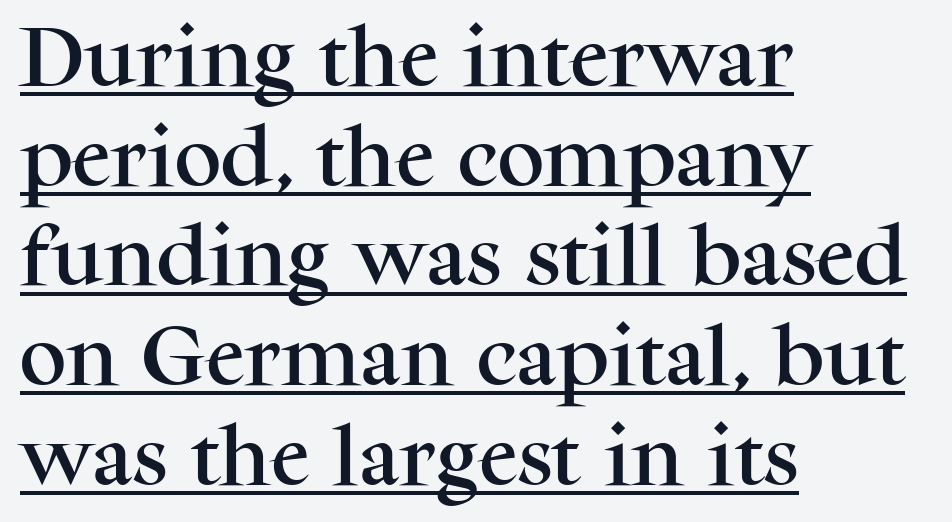
{"serif": "yes", "italic": "no", "width": "normal", "stroke_contrast": "medium", "x_height": "medium", "monospaced": "no", "underline": "yes", "align": "left", "line_spacing": "normal", "line_spacing_ratio": 1.51, "letter_spacing": "normal", "letter_spacing_em": 0.0, "glyph_px": 66}
